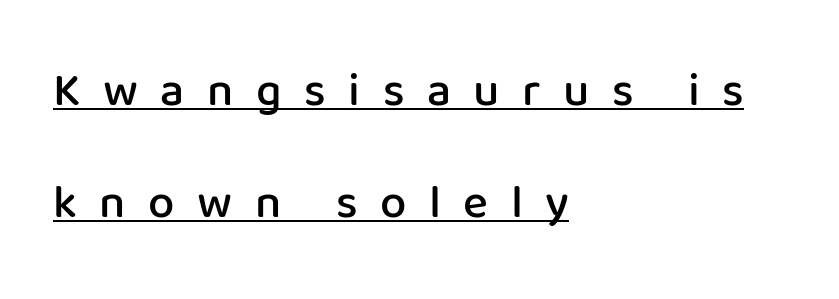
Q: Is the text bold? A: Semi-bold.
Q: Is the text italic (slanted)? A: No, it is upright.
Q: Is the typeface a serif or a sans-serif typeface? A: Sans-serif.
Q: Is the text underlined? A: Yes.
Q: How is the paragraph aligned? A: Left-aligned.
Q: Is the spacing between letters normal or unusually wide? A: Unusually wide.
Q: Is the spacing between lines tight, normal or loose? A: Loose.
Q: Width (condensed, normal, or wide)? A: Normal.
Q: Stroke contrast? A: Low.
Q: x-height? A: Medium.
Q: Monospaced? A: No.
